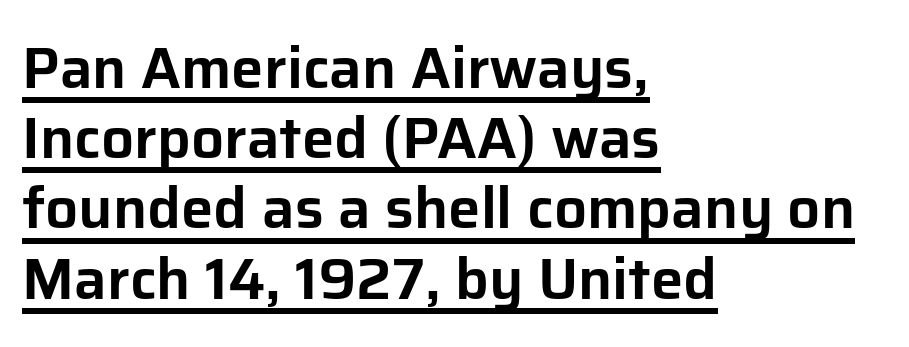
Line starts are locked; line ends wander. Spacing between characters is what you'd get straight out of the box. When letters stand straight like this, we call the style roman or upright. A typesetter would call this proportional, since set widths differ per character. The typeface chosen for these lines omits serifs. Looks like someone drew a line under every word here.
